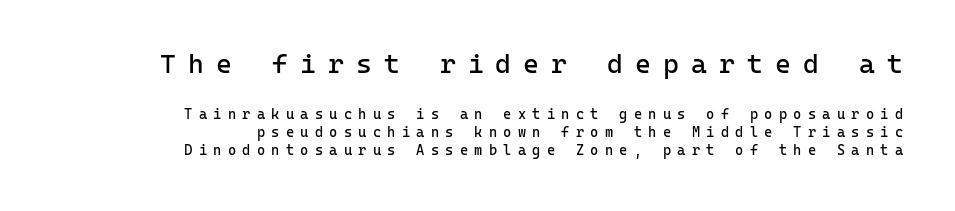
The area under the type is left untouched. No italicization has been applied; the sample stays upright. The designer gave the opening block more size than the closing block. Line endings align vertically; line beginnings do not.
